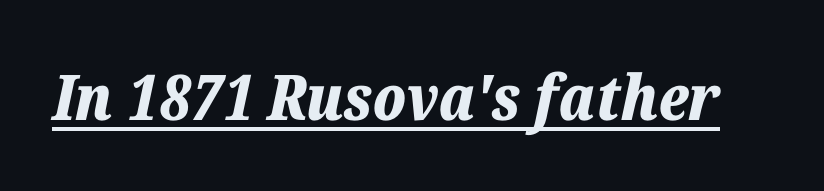
The image shows 63 px bold type, italic (leaning right); set normal letter spacing, underlined; low stroke contrast and a medium x-height.
